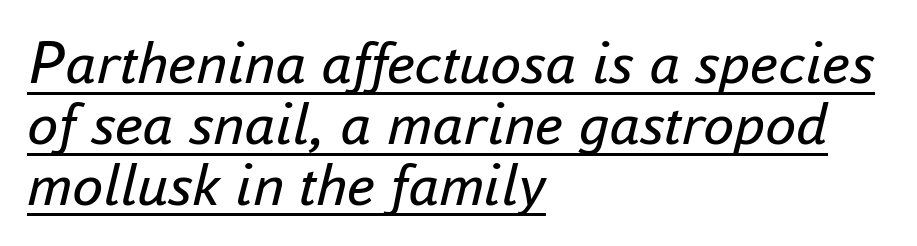
Casual observation: everything's shoved over to the left. Weight class: somewhere from thin through regular. Emphasis is given by a line drawn under the lettering. The letters advance in unequal steps, a hallmark of proportional type.
